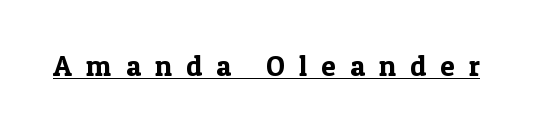
Q: Is the text italic (slanted)? A: No, it is upright.
Q: Is the typeface a serif or a sans-serif typeface? A: Serif.
Q: Is the text underlined? A: Yes.
Q: Is the spacing between letters normal or unusually wide? A: Unusually wide.
Q: Width (condensed, normal, or wide)? A: Normal.
Q: x-height? A: Medium.
Q: Monospaced? A: No.
